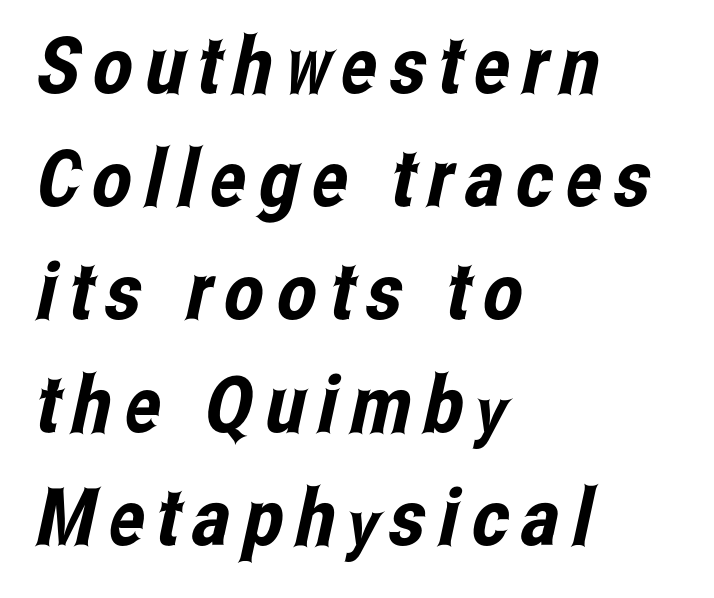
The image shows 79 px condensed sans-serif type; set left-aligned, normal line spacing (1.43x), not underlined; low stroke contrast and a medium x-height.
